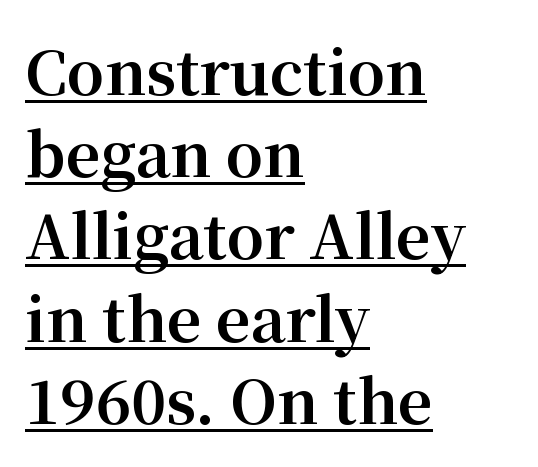
The image shows 60 px bold serif type, upright; set left-aligned, normal line spacing (1.37x), normal letter spacing, underlined; medium stroke contrast and a medium x-height.
